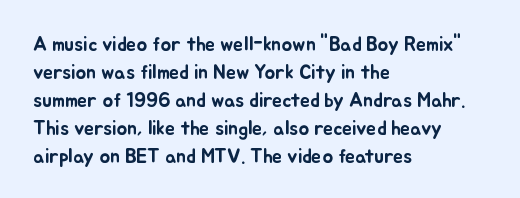
{"italic": "no", "underline": "no", "align": "left", "line_spacing": "normal", "line_spacing_ratio": 1.4, "letter_spacing": "normal", "letter_spacing_em": 0.0, "glyph_px": 20}
